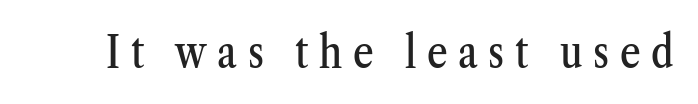
{"serif": "yes", "italic": "no", "width": "condensed", "stroke_contrast": "medium", "x_height": "medium", "monospaced": "no", "underline": "no", "letter_spacing": "wide", "letter_spacing_em": 0.24, "glyph_px": 45}
